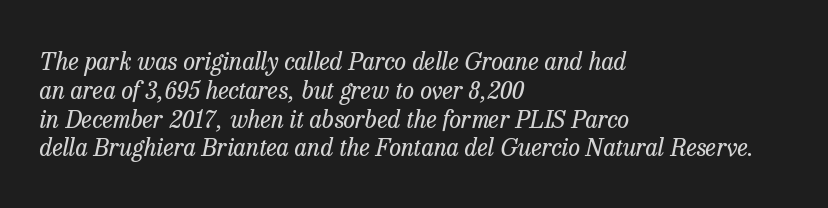
{"italic": "yes", "lean": "right", "slant_degrees": 13, "bold": "no", "underline": "no", "align": "left", "line_spacing_ratio": 1.2, "letter_spacing": "normal", "letter_spacing_em": 0.0, "glyph_px": 24}
